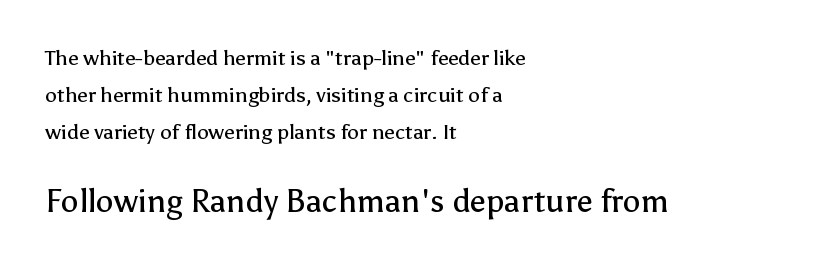
The image shows 32 px regular-weight sans-serif type, upright; set left-aligned, line spacing 1.76x, normal letter spacing, not underlined; the second (bottom) block is 1.52x larger; low stroke contrast and a medium x-height.
